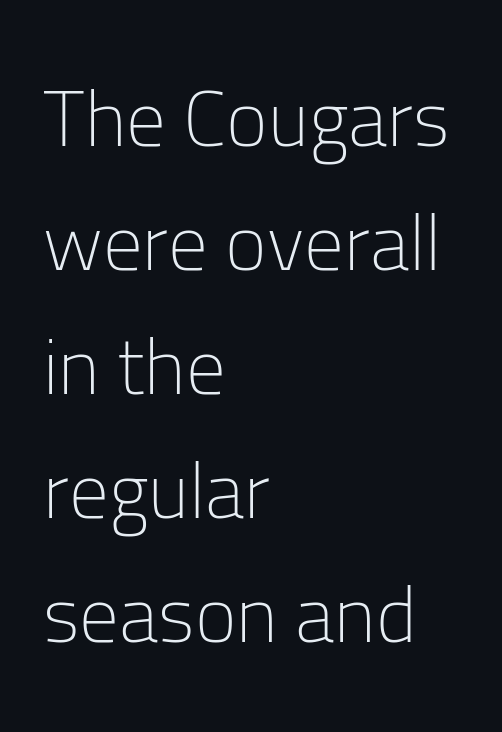
The image shows 79 px light sans-serif type, upright; set left-aligned, normal line spacing (1.57x), normal letter spacing, not underlined; low stroke contrast and a medium x-height.
